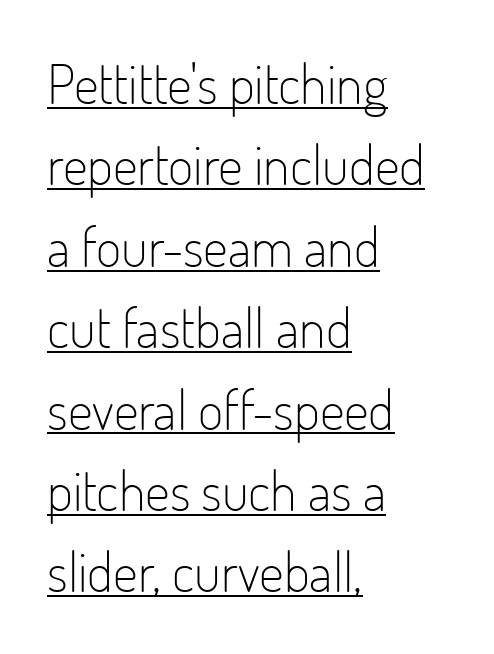
The image shows 55 px light, condensed sans-serif type, upright; set left-aligned, normal line spacing (1.48x), normal letter spacing, underlined; low stroke contrast and a small x-height.
